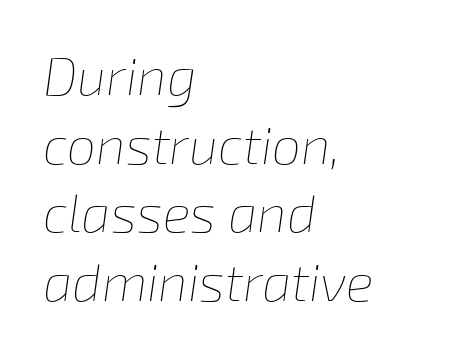
{"italic": "yes", "lean": "right", "slant_degrees": 8, "bold": "no", "weight": "thin", "width": "normal", "stroke_contrast": "low", "x_height": "medium", "monospaced": "no", "underline": "no", "align": "left", "line_spacing": "normal", "line_spacing_ratio": 1.32, "letter_spacing": "normal", "letter_spacing_em": 0.0, "glyph_px": 52}
